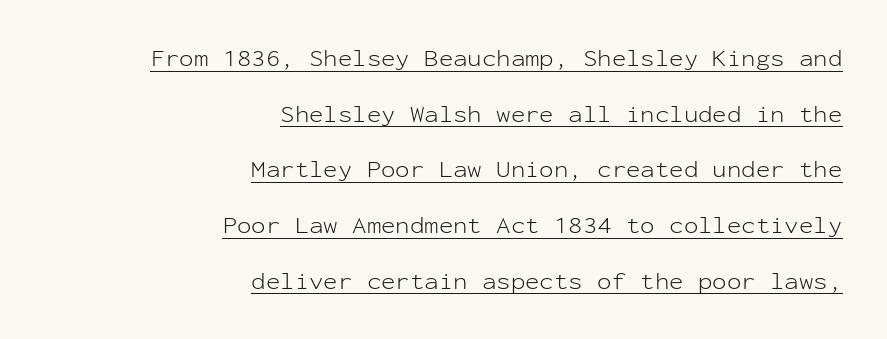
Q: Is the text bold? A: No.
Q: Is the text italic (slanted)? A: No, it is upright.
Q: Is the text underlined? A: Yes.
Q: How is the paragraph aligned? A: Right-aligned.
Q: Is the spacing between letters normal or unusually wide? A: Normal.
Q: Is the spacing between lines tight, normal or loose? A: Loose.
